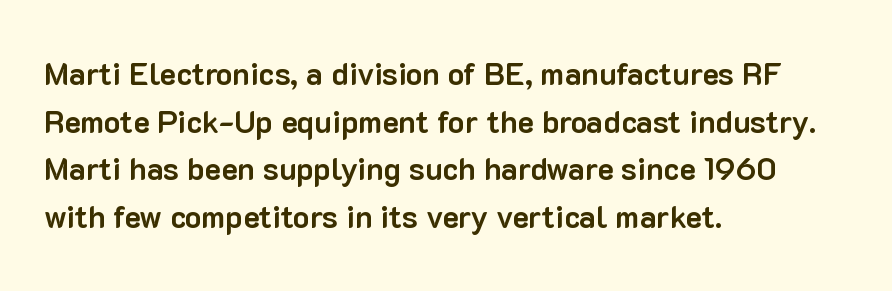
The image shows 31 px bold sans-serif type, upright; set left-aligned, normal line spacing (1.54x), normal letter spacing, not underlined; low stroke contrast and a medium x-height.
